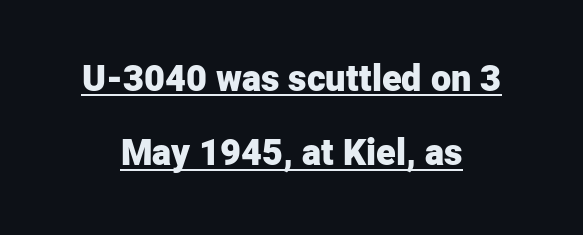
The image shows 36 px heavy sans-serif type, upright; set centered, loose line spacing (2.06x), normal letter spacing, underlined; low stroke contrast and a medium x-height.
